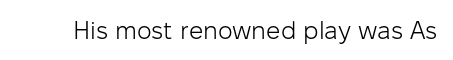
The image shows 25 px text type, upright; set normal letter spacing, not underlined.
